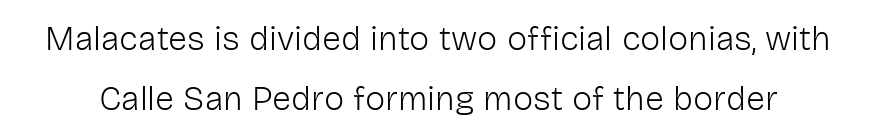
Q: Is the text bold? A: No.
Q: Is the text italic (slanted)? A: No, it is upright.
Q: Is the typeface a serif or a sans-serif typeface? A: Sans-serif.
Q: Is the text underlined? A: No.
Q: Is the spacing between letters normal or unusually wide? A: Normal.
Q: Width (condensed, normal, or wide)? A: Normal.
Q: Stroke contrast? A: Low.
Q: x-height? A: Medium.
Q: Monospaced? A: No.
